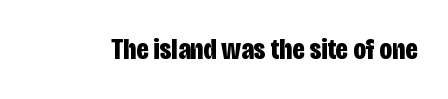
This sample uses an upright cut, with every glyph sitting square on the baseline. The foot of each line stays bare and open. The characters display no serif detailing; their extremities are plain. Heft: maximum for text — a bold. Characters follow at the spacing the type designer built in.
